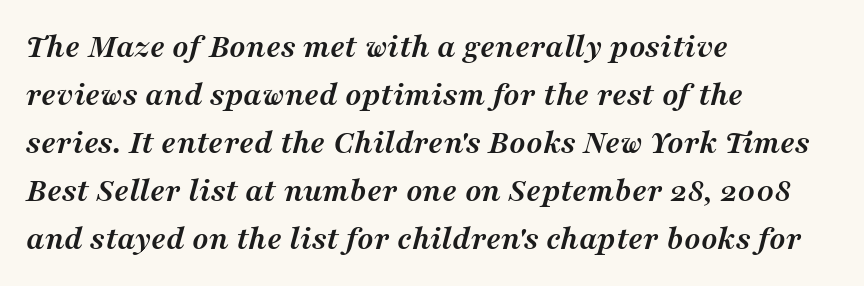
The image shows 34 px semibold serif type, italic (leaning right); set left-aligned, normal line spacing (1.41x), normal letter spacing, not underlined; medium stroke contrast and a medium x-height.
